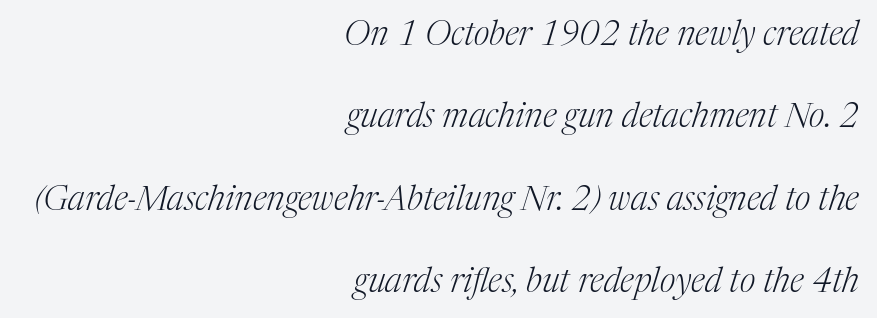
The image shows 34 px light serif type, italic (leaning right); set right-aligned, loose line spacing (2.42x), normal letter spacing, not underlined; medium stroke contrast and a medium x-height.
